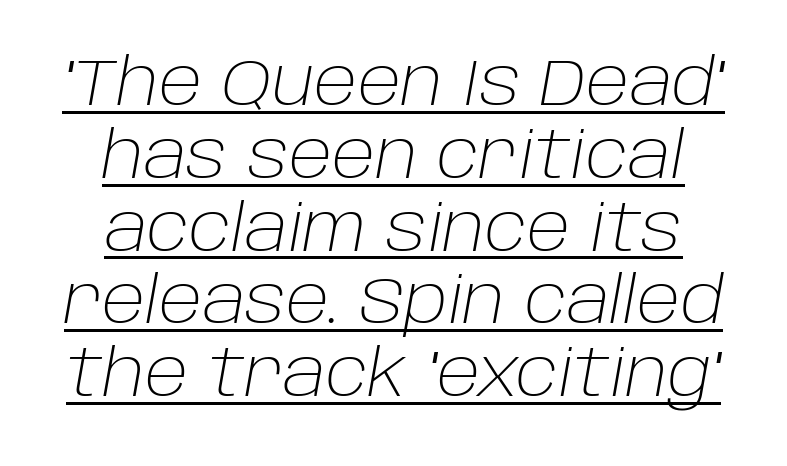
Q: Is the text bold? A: No.
Q: Is the text italic (slanted)? A: Yes, it leans right by about 10 degrees.
Q: Is the text underlined? A: Yes.
Q: Is the spacing between letters normal or unusually wide? A: Normal.
Q: Is the spacing between lines tight, normal or loose? A: Tight.
Q: Width (condensed, normal, or wide)? A: Normal.
Q: Stroke contrast? A: Low.
Q: x-height? A: Large.
Q: Monospaced? A: No.
